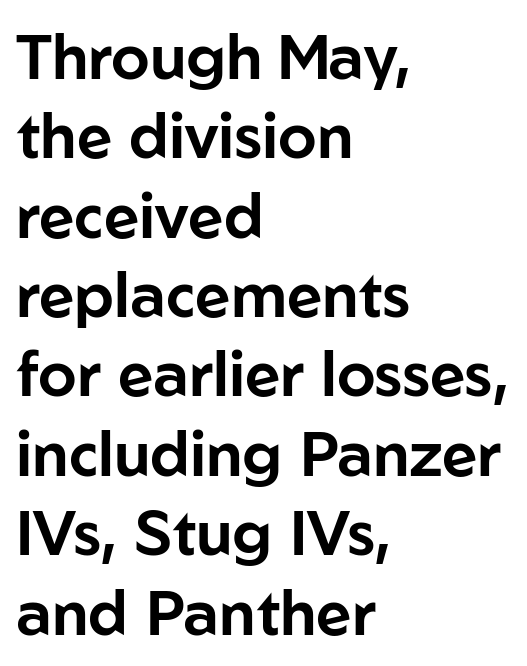
{"serif": "no", "italic": "no", "width": "normal", "stroke_contrast": "low", "x_height": "medium", "monospaced": "no", "underline": "no", "align": "left", "line_spacing": "normal", "line_spacing_ratio": 1.28, "letter_spacing": "normal", "letter_spacing_em": 0.0, "glyph_px": 62}
